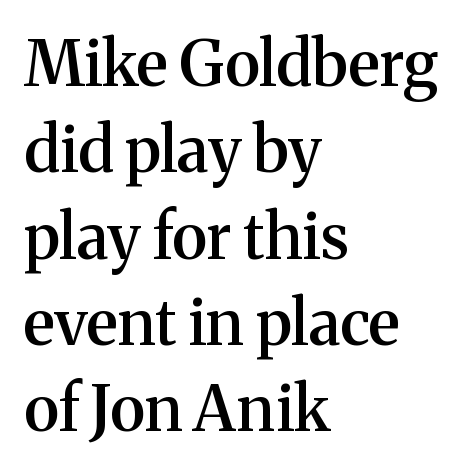
Q: Is the text bold? A: Semi-bold.
Q: Is the text italic (slanted)? A: No, it is upright.
Q: Is the typeface a serif or a sans-serif typeface? A: Serif.
Q: Is the text underlined? A: No.
Q: How is the paragraph aligned? A: Left-aligned.
Q: Is the spacing between letters normal or unusually wide? A: Normal.
Q: Is the spacing between lines tight, normal or loose? A: Normal.
Q: Width (condensed, normal, or wide)? A: Normal.
Q: Stroke contrast? A: Medium.
Q: x-height? A: Medium.
Q: Monospaced? A: No.
